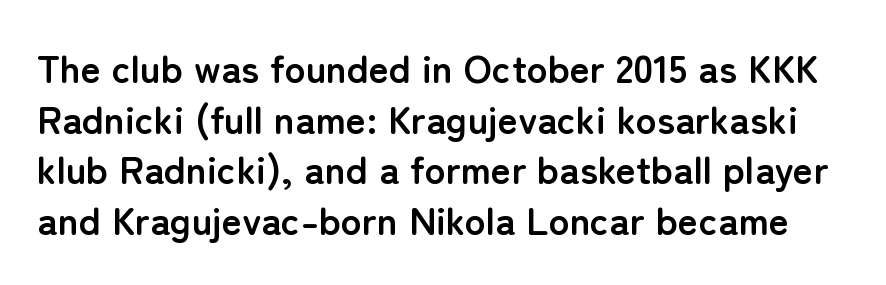
These lines are rendered in a variable-pitch font. You'd pick this weight for a headline — it's a proper bold. Horizontal bands of white between lines are of average thickness. Unlike a traditional serif, this face leaves its strokes unadorned. Type without underlining. Style check: upright.
